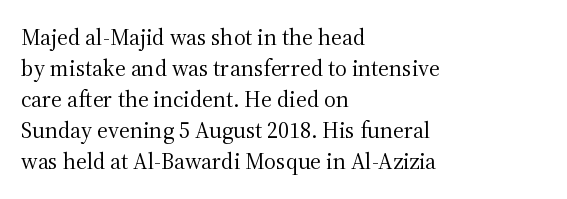
Posture: upright roman. The ragged edge is on the right, which tells us the setting is flush left. Reading down the column, the eye jumps a familiar distance to each next line. The specimen omits any rule beneath the text block's lines. The face looks like a standard text weight, possibly lighter.
